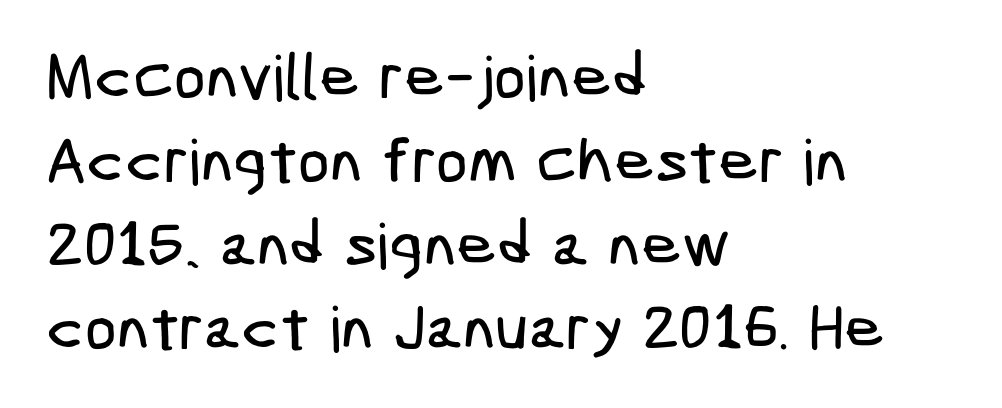
No extra tracking has been applied to these lines. The strip under each line holds only bare page. The designer left line spacing at the default. Font category for this specimen: sans-serif.
